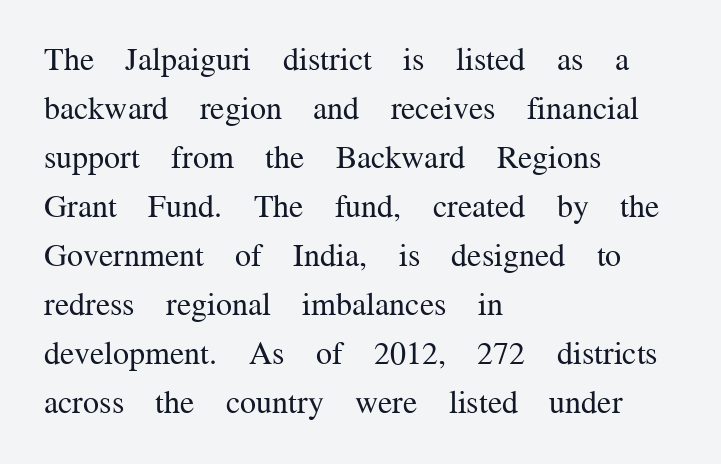
{"serif": "yes", "italic": "no", "bold": "no", "weight": "regular", "width": "normal", "stroke_contrast": "medium", "x_height": "medium", "monospaced": "no", "underline": "no", "align": "left", "line_spacing": "normal", "line_spacing_ratio": 1.53, "letter_spacing": "normal", "letter_spacing_em": 0.0, "glyph_px": 32}
